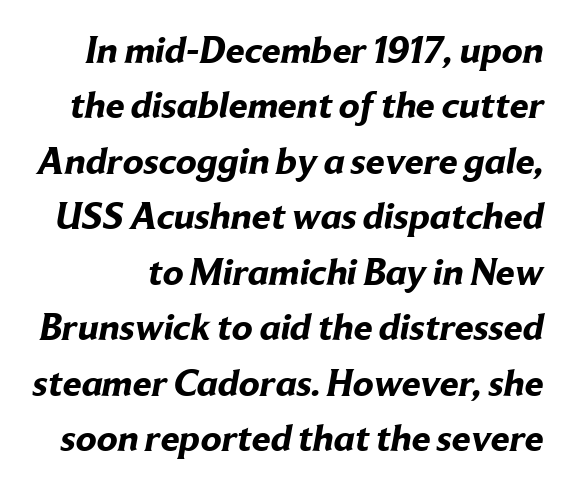
{"serif": "no", "bold": "yes", "weight": "bold", "width": "normal", "stroke_contrast": "low", "x_height": "medium", "monospaced": "no", "underline": "no", "line_spacing": "normal", "line_spacing_ratio": 1.46, "letter_spacing": "normal", "letter_spacing_em": 0.0, "glyph_px": 38}
